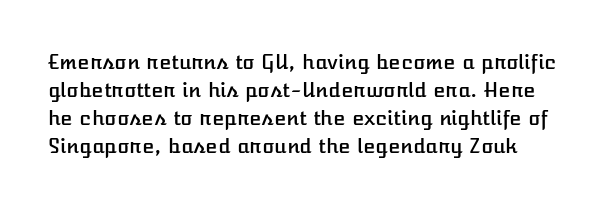
The image shows 20 px text type, upright; set normal line spacing (1.4x), normal letter spacing, not underlined.
